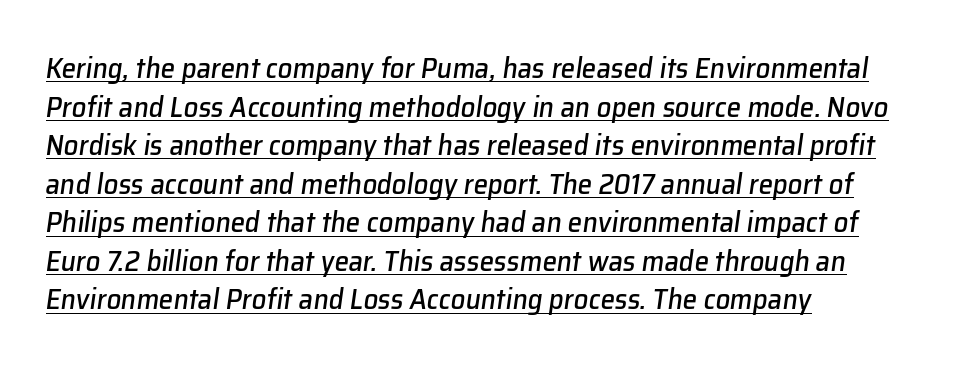
The image shows 29 px text type, italic (leaning right); set left-aligned, normal line spacing (1.33x), normal letter spacing, underlined; low stroke contrast and a medium x-height.
